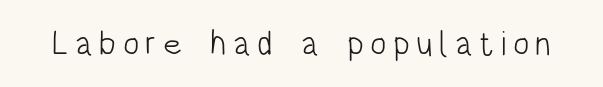
In terms of letterform style, serifs are entirely absent. You could not count columns in this text — the font is proportionally spaced. The strip under each line holds only bare page. Is the stroke heavy? The answer is a plain regular-or-lighter. These lines were composed using upright roman letters.
